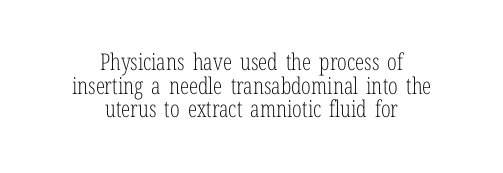
Q: Is the text bold? A: No.
Q: Is the text italic (slanted)? A: No, it is upright.
Q: Is the text underlined? A: No.
Q: How is the paragraph aligned? A: Centered.
Q: Is the spacing between letters normal or unusually wide? A: Normal.
Q: Is the spacing between lines tight, normal or loose? A: Tight.
